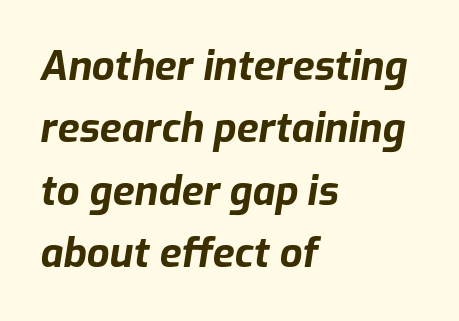
The image shows 40 px bold type, italic (leaning right); set left-aligned, normal line spacing (1.56x), normal letter spacing, not underlined; low stroke contrast and a medium x-height.
